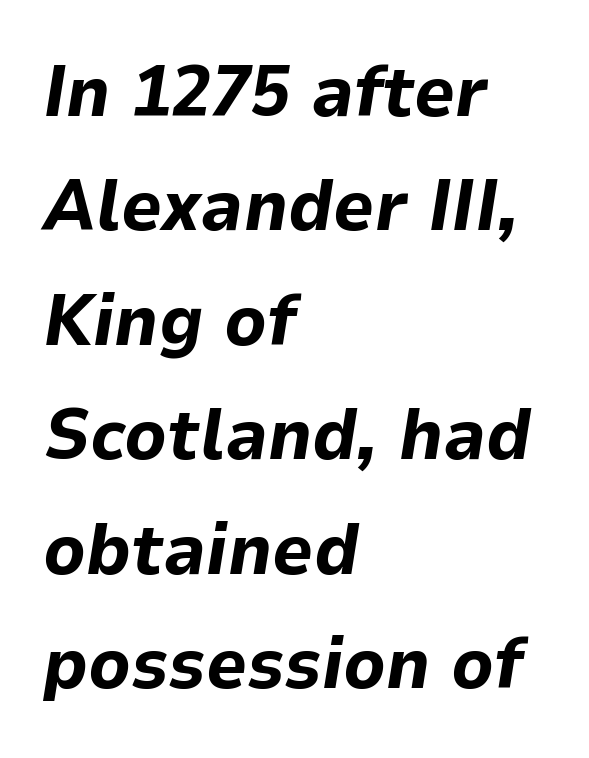
{"italic": "yes", "lean": "right", "slant_degrees": 9, "bold": "yes", "weight": "bold", "width": "normal", "stroke_contrast": "low", "x_height": "medium", "monospaced": "no", "underline": "no", "align": "left", "line_spacing": "normal", "line_spacing_ratio": 1.59, "letter_spacing": "normal", "letter_spacing_em": 0.0, "glyph_px": 72}
